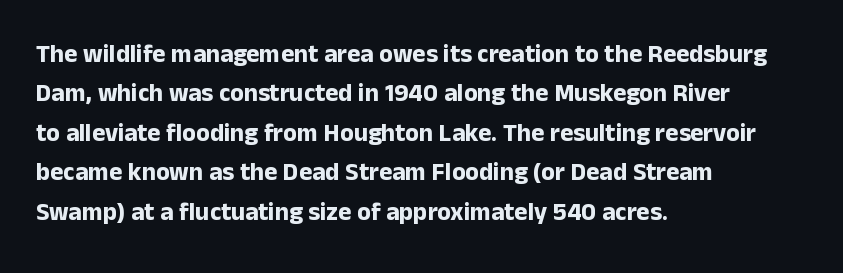
Evenly set lines give the paragraph a standard silhouette. Glance below the letters and you will spot only blank space. Typeset ragged right — the left edge is the straight one. This sample uses plain, unmodified letter spacing. Style check: upright. I'd describe the lettering as bold — thick and assertive.
